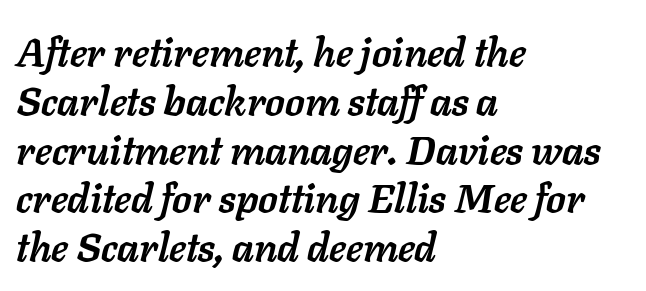
Q: Is the text bold? A: Yes.
Q: Is the text italic (slanted)? A: Yes, it leans right by about 11 degrees.
Q: Is the text underlined? A: No.
Q: How is the paragraph aligned? A: Left-aligned.
Q: Is the spacing between letters normal or unusually wide? A: Normal.
Q: Width (condensed, normal, or wide)? A: Normal.
Q: Stroke contrast? A: Low.
Q: x-height? A: Medium.
Q: Monospaced? A: No.
